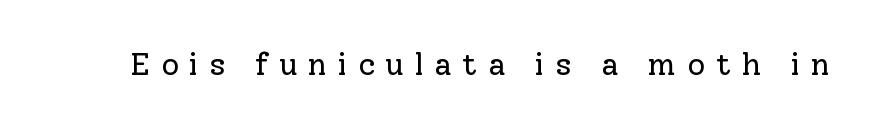
A bare baseline throughout the passage. Regarding serifs, this sample has them. Weight: not bold — regular or lighter. Character widths vary here, with narrow letters taking less room than wide ones. Posture: upright roman. Loose tracking; the words dissolve into strings of separated letters.
